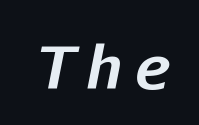
The letters advance in unequal steps, a hallmark of proportional type. The text carries the slant typical of an italic or oblique font. Has an underline been added? It has not. Characters follow at a spacing far wider than the type designer built in. The font is running at its bold setting.
